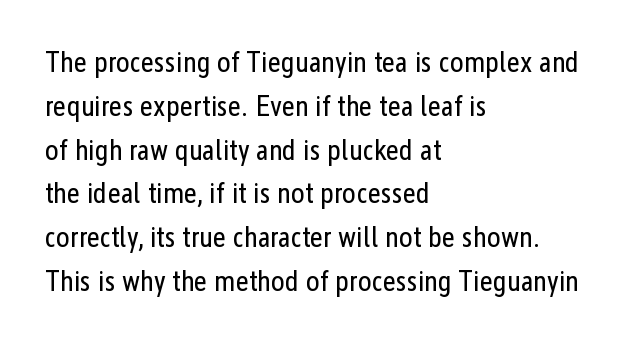
The image shows 29 px regular-weight, condensed sans-serif type, upright; set left-aligned, normal line spacing (1.51x), normal letter spacing, not underlined; low stroke contrast and a medium x-height.
